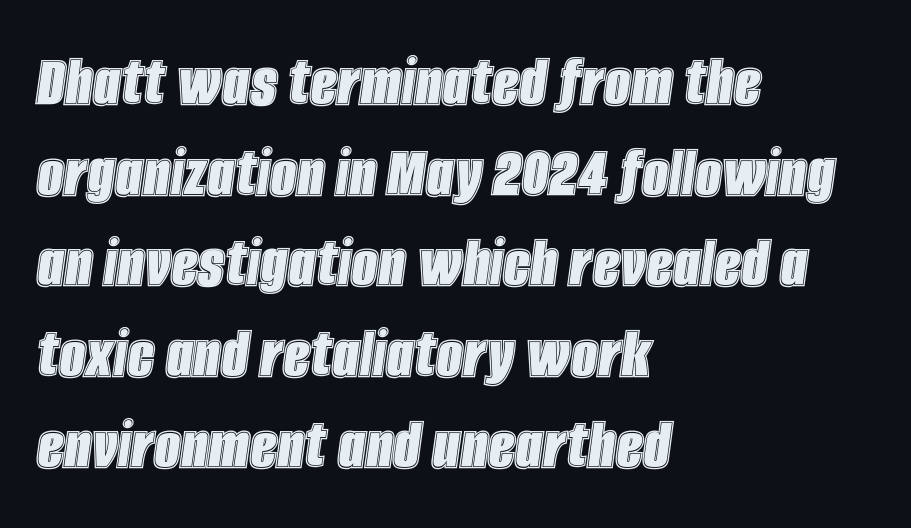
{"italic": "yes", "lean": "right", "slant_degrees": 8, "width": "condensed", "x_height": "large", "monospaced": "no", "underline": "no", "align": "left", "line_spacing_ratio": 1.21, "letter_spacing": "normal", "letter_spacing_em": 0.0, "glyph_px": 75}
